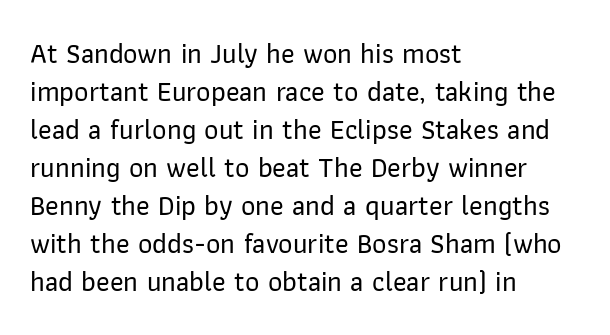
The space beneath each line is pristine and unruled. This rendering employs a face without finishing strokes, i.e., a sans-serif. Every row of glyphs begins at an identical x-position on the left. The face used here is proportionally spaced, like ordinary book or web type.
